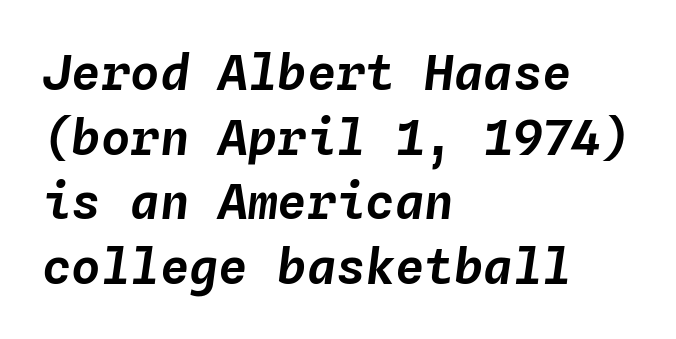
This sample keeps an unexceptional amount of space between lines. Check the space under the baseline: it is left empty. The tracking reads as untouched default to a designer's eye. Spacing verdict: monospaced, one width for all characters.
